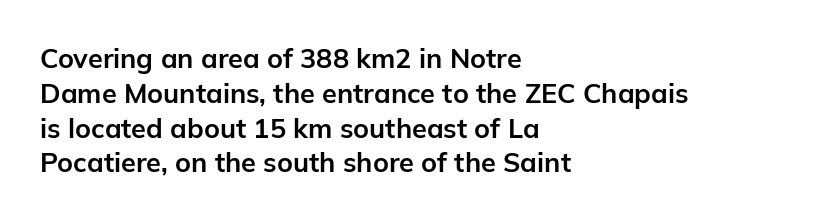
{"italic": "no", "bold": "yes", "underline": "no", "align": "left", "line_spacing": "normal", "line_spacing_ratio": 1.29, "letter_spacing": "normal", "letter_spacing_em": 0.0, "glyph_px": 27}
